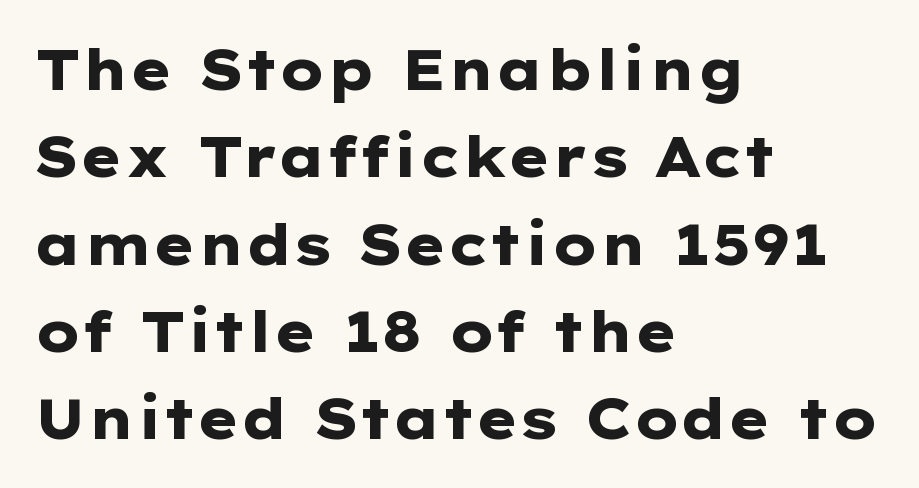
{"serif": "no", "italic": "no", "bold": "yes", "weight": "heavy", "width": "wide", "stroke_contrast": "low", "x_height": "medium", "monospaced": "no", "underline": "no", "align": "left", "line_spacing": "normal", "line_spacing_ratio": 1.56, "letter_spacing": "normal", "letter_spacing_em": 0.0, "glyph_px": 56}
